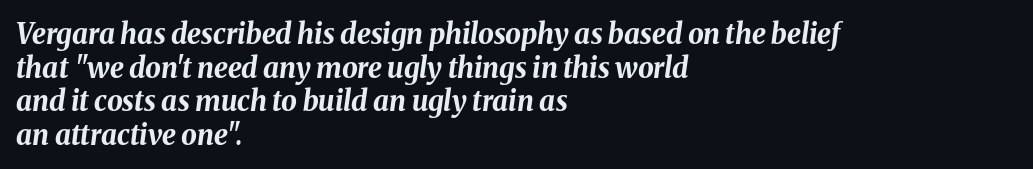
Is this a fixed-width face? No — the glyphs have proportional, varying widths. The specimen omits any rule beneath the text block's lines. You can tell it's italic because the verticals aren't actually vertical. Is the type bold? Yes — the strokes are clearly thick and heavy. A typesetter would call this zero additional tracking.
